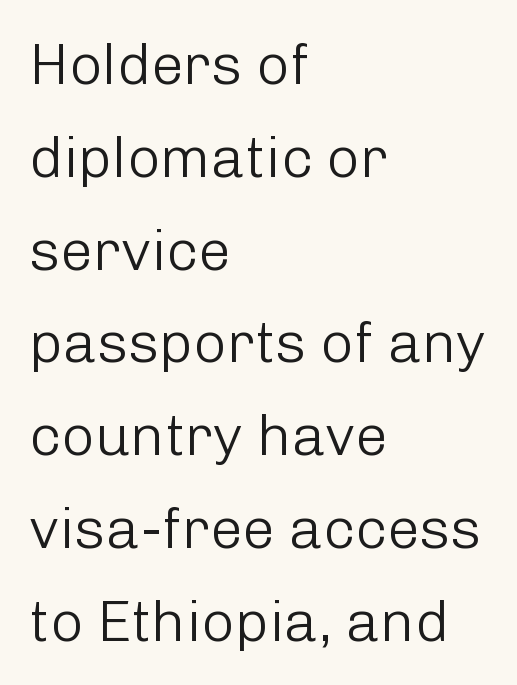
Glance below the letters and you will spot only blank space. The paragraph shown leans on its left margin. Vertically, the passage feels balanced, rows spaced as you'd expect. Think standard paragraph weight, or any step lighter than that. You can tell it's not italic because the verticals are truly vertical. Letterform terminals end flat and unadorned throughout the passage.
